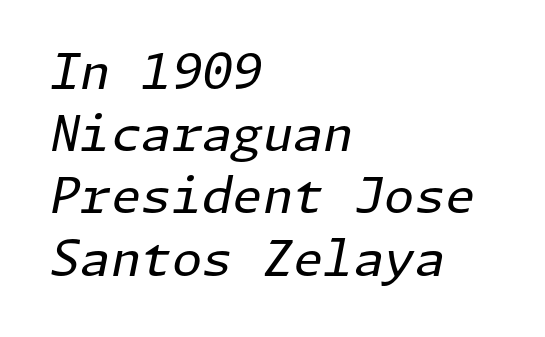
{"italic": "yes", "lean": "right", "slant_degrees": 11, "bold": "no", "weight": "regular", "width": "normal", "stroke_contrast": "low", "x_height": "medium", "underline": "no", "align": "left", "line_spacing": "normal", "line_spacing_ratio": 1.27, "letter_spacing": "normal", "letter_spacing_em": 0.0, "glyph_px": 49}
